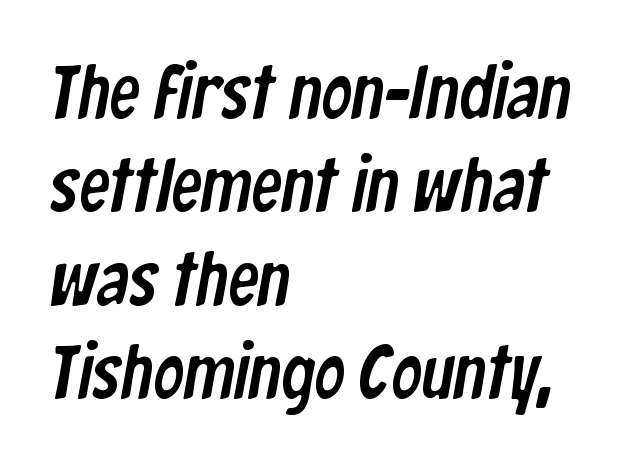
The image shows 76 px condensed sans-serif type; set left-aligned, line spacing 1.23x, normal letter spacing, not underlined; low stroke contrast and a medium x-height.
